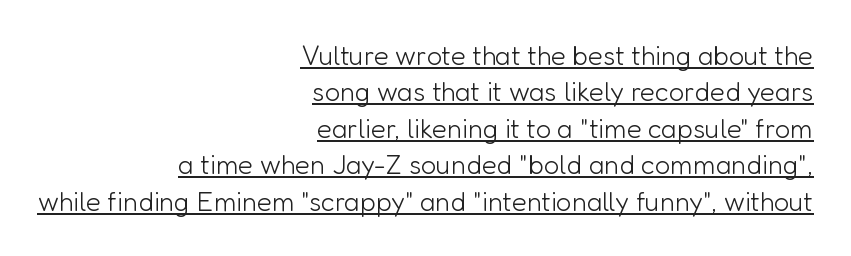
A light-to-regular cut is what we see here. Successive baselines arrive at the customary interval. Ordinary non-slanted type is in use. The ragged edge is on the left, which tells us the setting is flush right.
